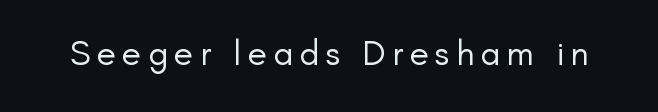
{"serif": "no", "italic": "no", "bold": "no", "weight": "regular", "width": "normal", "stroke_contrast": "low", "x_height": "small", "monospaced": "no", "underline": "no", "glyph_px": 36}
